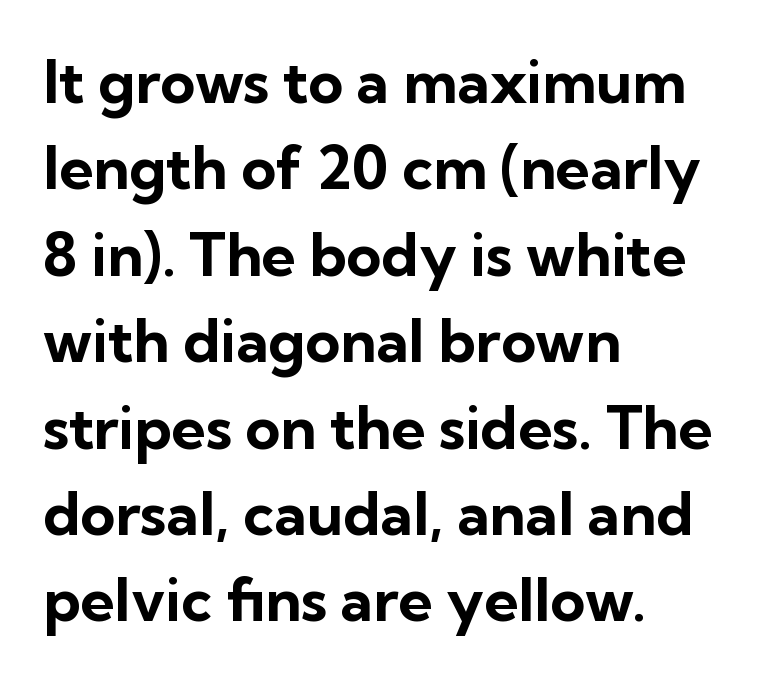
Nothing sits at the stroke ends, so this counts as sans-serif. A student would call this left alignment; a typographer would say flush left, rag right. The specimen omits any rule beneath the text block's lines. The letterforms sit shoulder to shoulder at normal distance.
